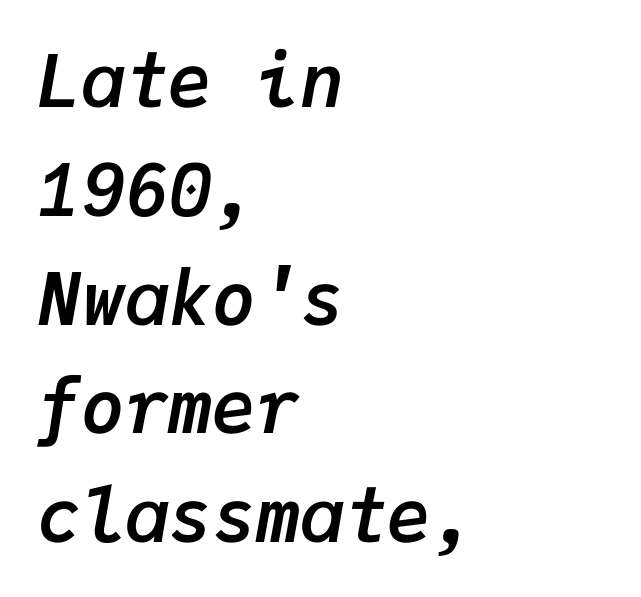
Q: Is the text bold? A: Yes.
Q: Is the text italic (slanted)? A: Yes, it leans right by about 9 degrees.
Q: Is the text underlined? A: No.
Q: How is the paragraph aligned? A: Left-aligned.
Q: Is the spacing between letters normal or unusually wide? A: Normal.
Q: Is the spacing between lines tight, normal or loose? A: Normal.
Q: Width (condensed, normal, or wide)? A: Normal.
Q: Stroke contrast? A: Low.
Q: x-height? A: Medium.
Q: Monospaced? A: Yes.
